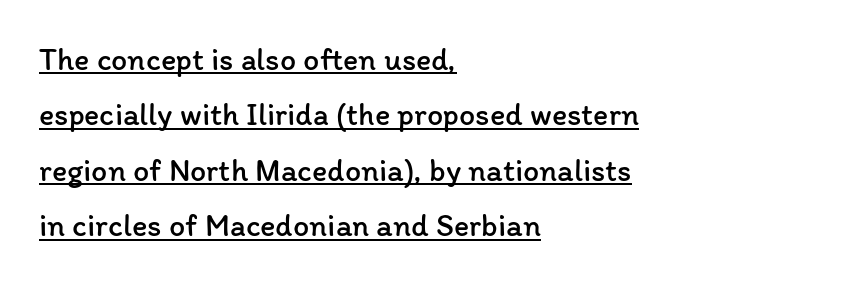
The image shows 32 px regular-weight type, upright; set left-aligned, line spacing 1.73x, normal letter spacing, underlined; low stroke contrast and a medium x-height.
